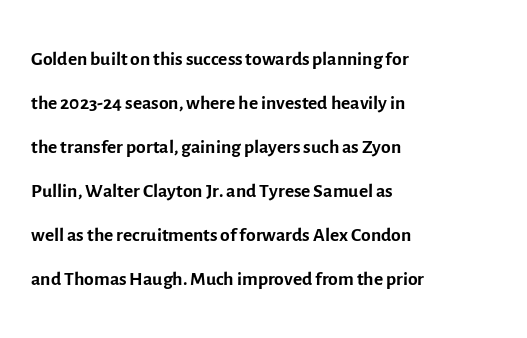
{"serif": "no", "italic": "no", "bold": "no", "weight": "regular", "width": "normal", "x_height": "medium", "monospaced": "no", "underline": "no", "align": "left", "line_spacing": "normal", "line_spacing_ratio": 1.57, "letter_spacing": "normal", "letter_spacing_em": 0.0, "glyph_px": 28}
